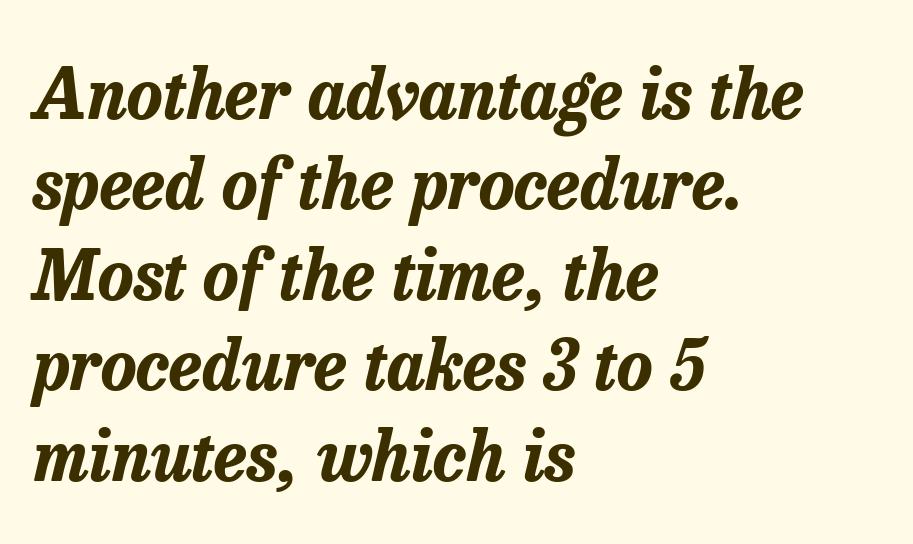
Q: Is the text bold? A: Yes.
Q: Is the text italic (slanted)? A: Yes, it leans right by about 13 degrees.
Q: Is the text underlined? A: No.
Q: How is the paragraph aligned? A: Left-aligned.
Q: Is the spacing between letters normal or unusually wide? A: Normal.
Q: Is the spacing between lines tight, normal or loose? A: Normal.
Q: Width (condensed, normal, or wide)? A: Normal.
Q: Stroke contrast? A: Low.
Q: x-height? A: Medium.
Q: Monospaced? A: No.
